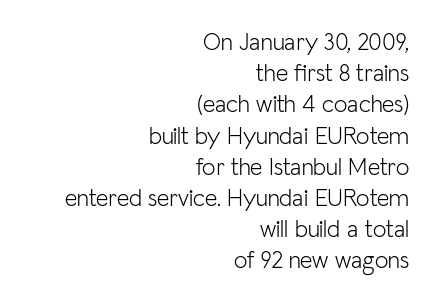
The image shows 24 px text type, upright; set right-aligned, normal line spacing (1.3x), normal letter spacing, not underlined.
